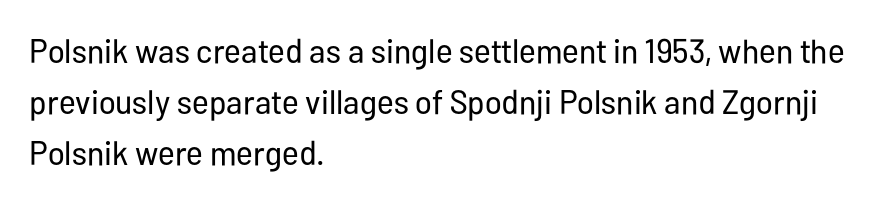
The image shows 34 px regular-weight, condensed sans-serif type, upright; set left-aligned, normal line spacing (1.5x), normal letter spacing, not underlined; low stroke contrast and a medium x-height.
